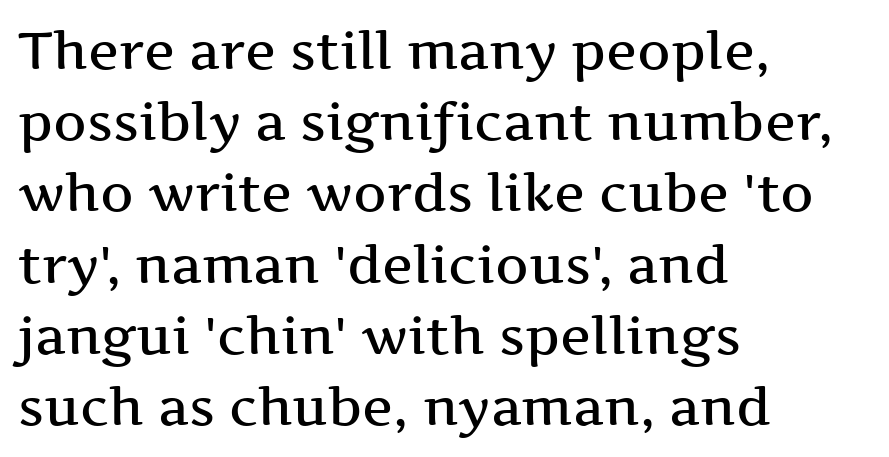
{"serif": "yes", "italic": "no", "bold": "semi", "weight": "semibold", "width": "wide", "stroke_contrast": "medium", "x_height": "medium", "monospaced": "no", "underline": "no", "align": "left", "line_spacing": "normal", "line_spacing_ratio": 1.37, "letter_spacing": "normal", "letter_spacing_em": 0.0, "glyph_px": 52}
